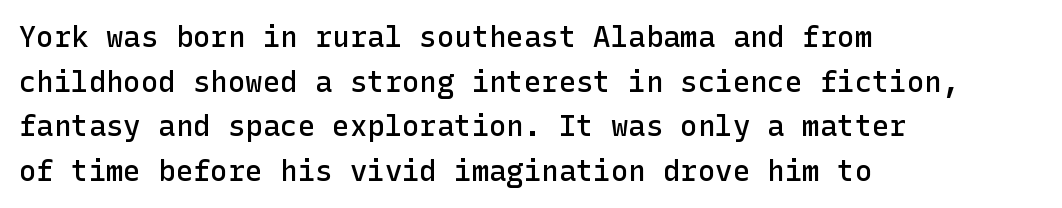
{"serif": "no", "italic": "no", "bold": "semi", "weight": "semibold", "width": "normal", "stroke_contrast": "low", "x_height": "medium", "underline": "no", "align": "left", "line_spacing": "normal", "line_spacing_ratio": 1.54, "letter_spacing": "normal", "letter_spacing_em": 0.0, "glyph_px": 29}
